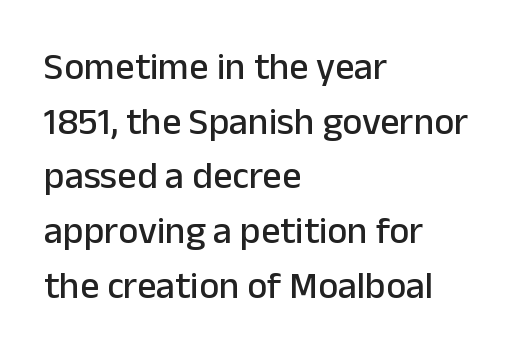
Tracking value appears to be zero — textbook default spacing. Think of a printed novel: that variable character pitch is what you see here. Descenders hang freely into open space. Upright lettering throughout. What's the leading like? Ordinary, nothing unusual. The paragraph shown leans on its left margin.
